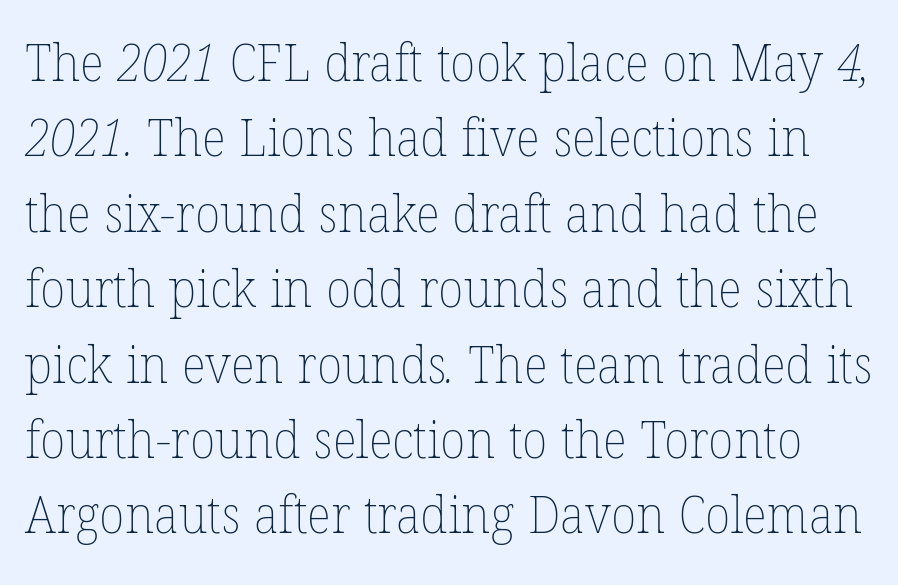
The letterforms sit at book weight or below. Bare-footed words on every line. Leading: standard. Here the designer chose a conventional face with non-uniform glyph widths. Default kerning and tracking; the words read as compact shapes.
